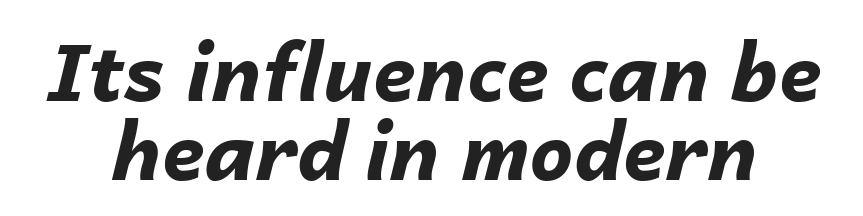
If you measured baseline to baseline, you'd find a short distance. Does the lettering tilt? It does — this is italic. The face used here is rendered with its standard letterfit. Each row of text sits above clean, open space. Students, this is bold: see how much ink each stroke carries. Do the characters align in a grid? No, the font is proportional.
